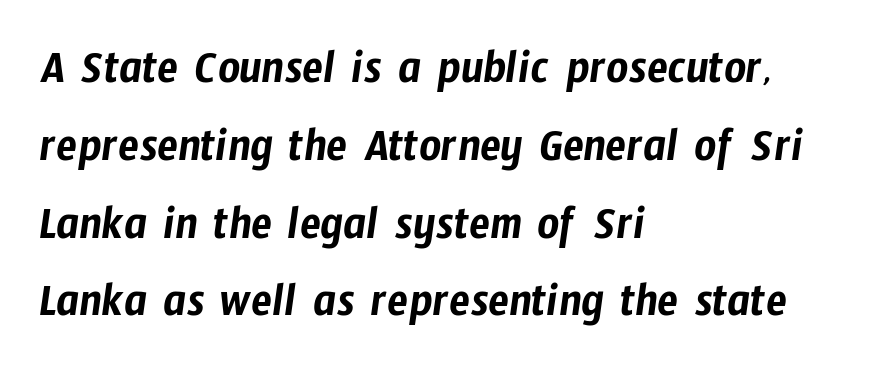
The image shows 48 px condensed sans-serif type; set left-aligned, normal line spacing (1.62x), normal letter spacing, not underlined; low stroke contrast and a medium x-height.
